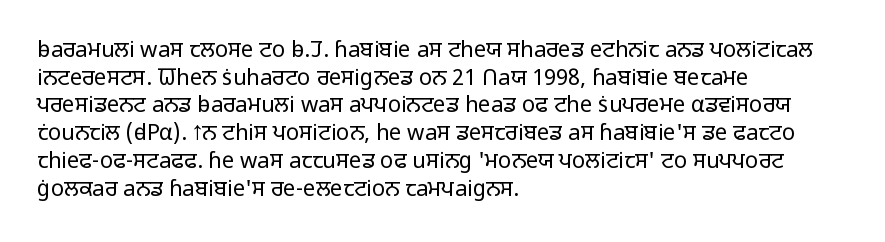
The image shows 22 px text type, upright; set left-aligned, normal line spacing (1.26x), normal letter spacing, not underlined.
